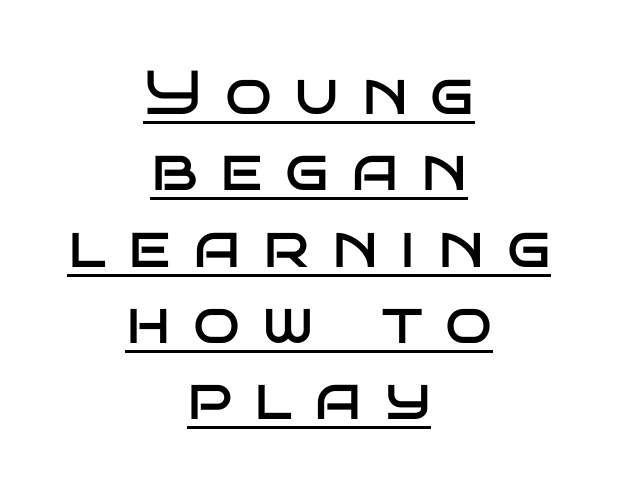
The image shows 62 px regular-weight, wide sans-serif type, upright; set centered, line spacing 1.23x, unusually wide letter spacing (+0.36 em), underlined; low stroke contrast and a large x-height.
